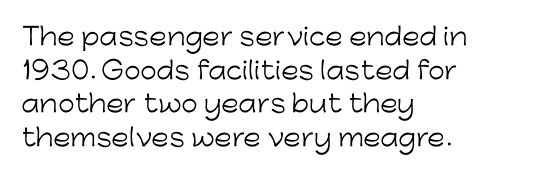
Q: Is the text bold? A: No.
Q: Is the text italic (slanted)? A: No, it is upright.
Q: Is the text underlined? A: No.
Q: How is the paragraph aligned? A: Left-aligned.
Q: Is the spacing between letters normal or unusually wide? A: Normal.
Q: Is the spacing between lines tight, normal or loose? A: Normal.
